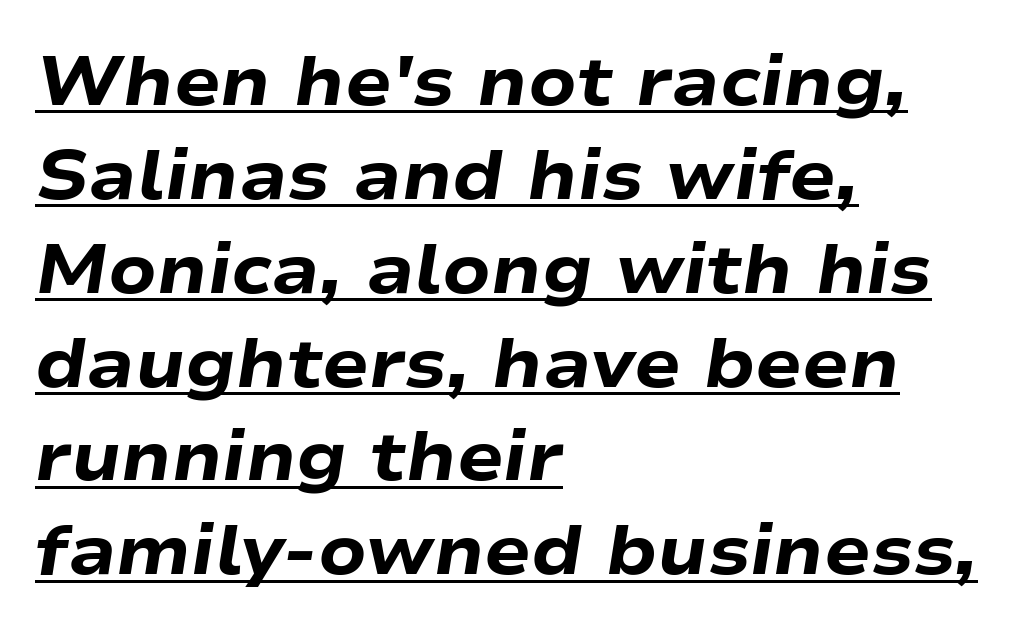
{"italic": "yes", "lean": "right", "slant_degrees": 9, "bold": "yes", "weight": "heavy", "width": "wide", "stroke_contrast": "low", "x_height": "medium", "monospaced": "no", "underline": "yes", "align": "left", "line_spacing": "normal", "line_spacing_ratio": 1.36, "letter_spacing": "normal", "letter_spacing_em": 0.0, "glyph_px": 69}
